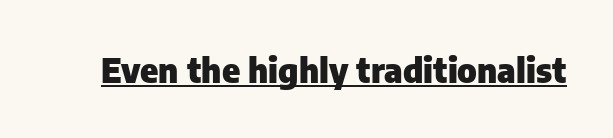
{"serif": "no", "italic": "no", "bold": "yes", "weight": "heavy", "width": "normal", "stroke_contrast": "low", "x_height": "medium", "monospaced": "no", "underline": "yes", "letter_spacing": "normal", "letter_spacing_em": 0.0, "glyph_px": 34}
